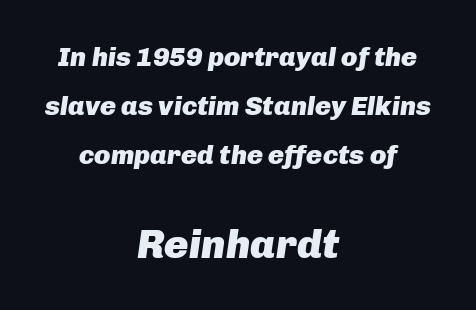
{"italic": "yes", "lean": "right", "slant_degrees": 8, "bold": "yes", "weight": "heavy", "width": "normal", "stroke_contrast": "low", "x_height": "medium", "monospaced": "no", "underline": "no", "align": "center", "line_spacing_ratio": 1.81, "letter_spacing": "normal", "letter_spacing_em": 0.0, "larger_block": "second", "size_ratio": 1.52, "glyph_px": 41}
